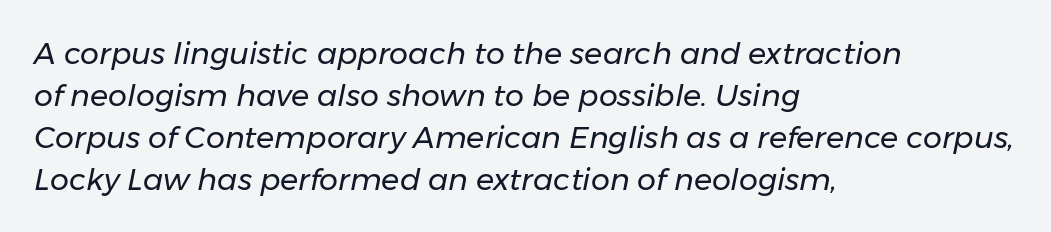
{"italic": "yes", "lean": "right", "slant_degrees": 11, "bold": "no", "weight": "regular", "width": "normal", "stroke_contrast": "low", "x_height": "medium", "monospaced": "no", "underline": "no", "align": "left", "line_spacing": "normal", "line_spacing_ratio": 1.4, "letter_spacing": "normal", "letter_spacing_em": 0.0, "glyph_px": 30}
